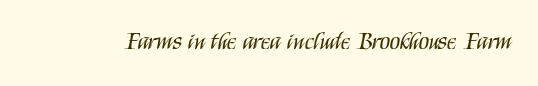
Only glyphs here, with clear space below each row. Between one letter and the next there's only the usual sliver of space. Is this a heavy cut? Hardly; it is regular or lighter.
